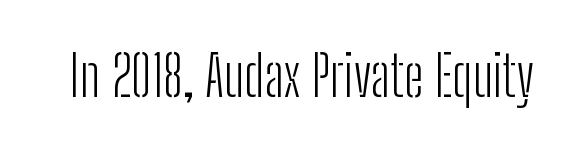
The image shows 56 px light, condensed sans-serif type, upright; set normal letter spacing, not underlined; low stroke contrast and a medium x-height.
